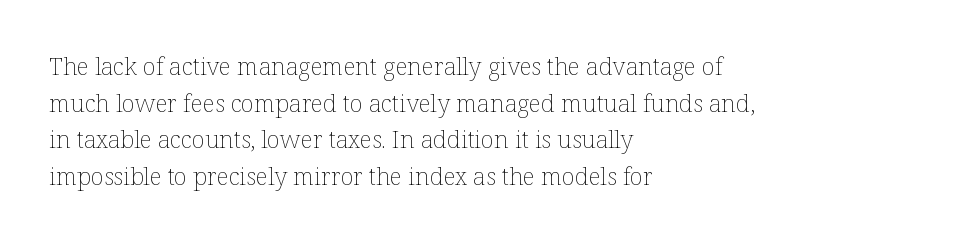
The image shows 24 px text type, upright; set left-aligned, normal line spacing (1.53x), normal letter spacing, not underlined.
